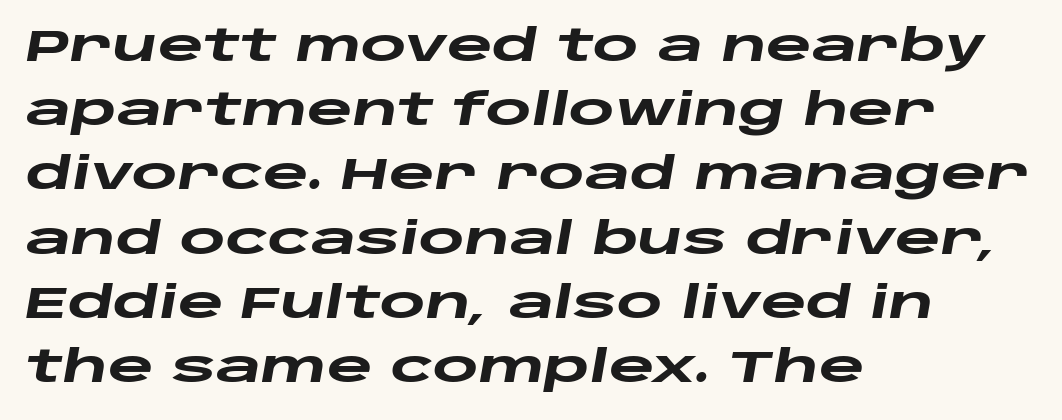
{"italic": "yes", "lean": "right", "slant_degrees": 10, "bold": "yes", "weight": "heavy", "width": "wide", "stroke_contrast": "low", "x_height": "large", "monospaced": "no", "underline": "no", "align": "left", "line_spacing": "normal", "line_spacing_ratio": 1.46, "letter_spacing": "normal", "letter_spacing_em": 0.0, "glyph_px": 44}
